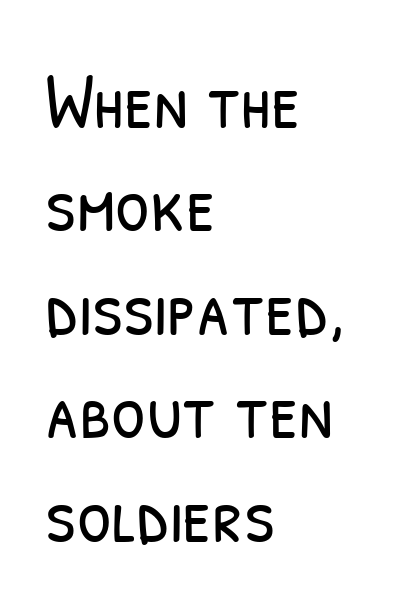
{"serif": "no", "bold": "no", "weight": "light", "width": "condensed", "stroke_contrast": "low", "x_height": "medium", "monospaced": "no", "underline": "no", "align": "left", "line_spacing": "normal", "line_spacing_ratio": 1.31, "letter_spacing": "normal", "letter_spacing_em": 0.0, "glyph_px": 79}
